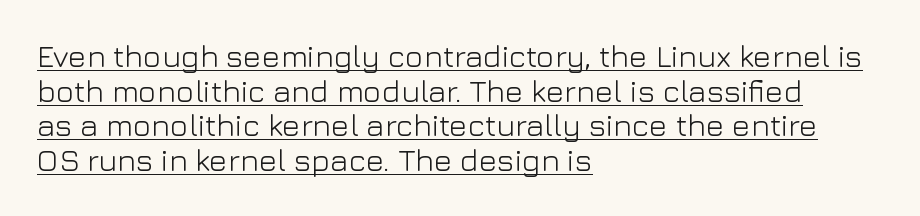
Q: Is the text bold? A: No.
Q: Is the text italic (slanted)? A: No, it is upright.
Q: Is the typeface a serif or a sans-serif typeface? A: Sans-serif.
Q: Is the text underlined? A: Yes.
Q: How is the paragraph aligned? A: Left-aligned.
Q: Is the spacing between letters normal or unusually wide? A: Normal.
Q: Is the spacing between lines tight, normal or loose? A: Tight.
Q: Width (condensed, normal, or wide)? A: Normal.
Q: Stroke contrast? A: Low.
Q: x-height? A: Medium.
Q: Monospaced? A: No.
